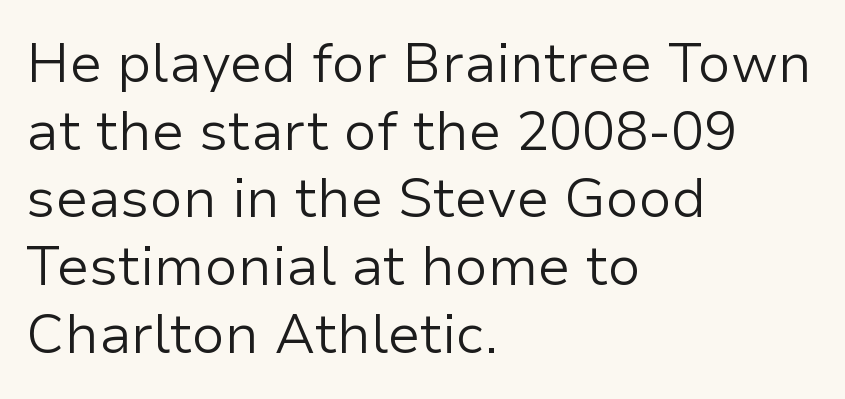
The image shows 55 px light sans-serif type, upright; set left-aligned, line spacing 1.23x, normal letter spacing, not underlined; low stroke contrast and a medium x-height.
